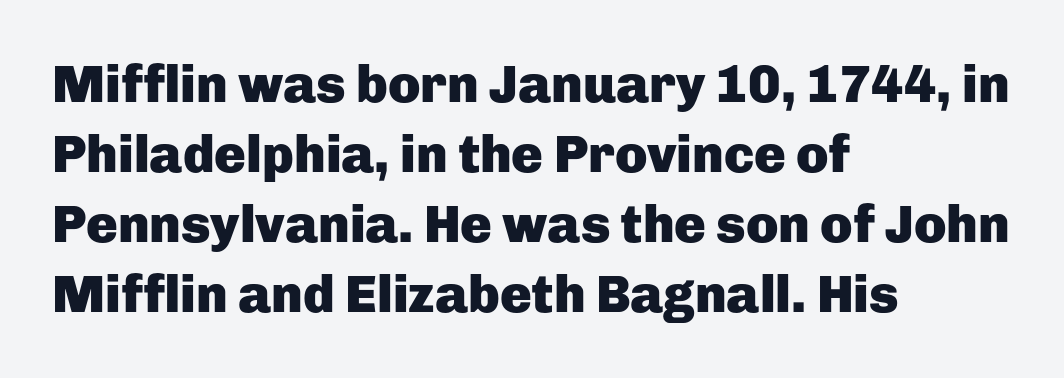
{"serif": "no", "italic": "no", "bold": "yes", "weight": "heavy", "width": "normal", "stroke_contrast": "low", "x_height": "medium", "monospaced": "no", "underline": "no", "align": "left", "line_spacing": "normal", "line_spacing_ratio": 1.32, "letter_spacing": "normal", "letter_spacing_em": 0.0, "glyph_px": 53}
